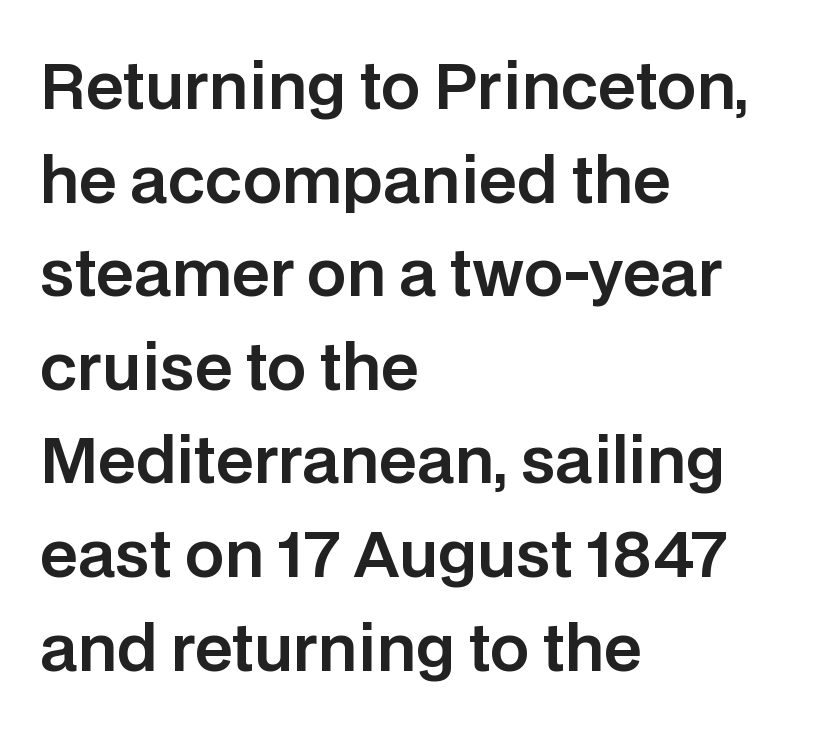
Students, note that the glyphs here touch the page at normal intervals. Just letters on the line, the space beneath them empty. Check where the strokes stop: nothing finishes them off — pure sans. Think of a printed novel: that variable character pitch is what you see here. The lettering stays uniformly vertical, giving the passage a roman look.
